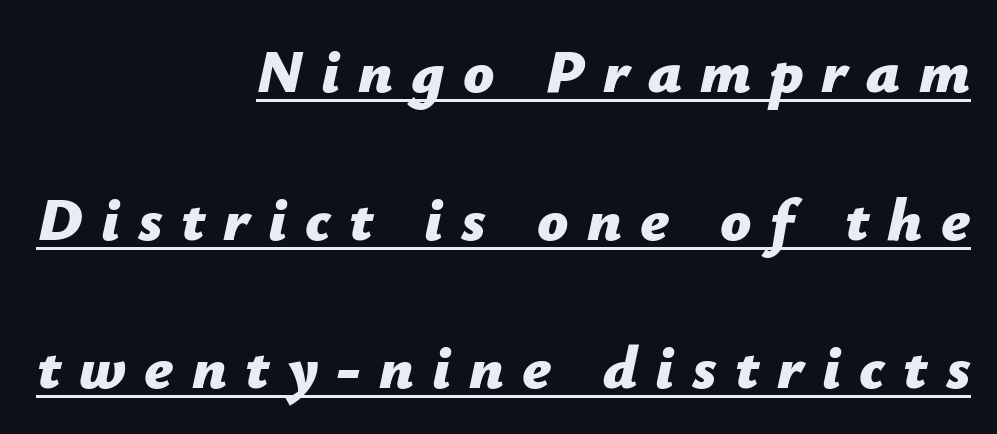
{"italic": "yes", "lean": "right", "slant_degrees": 12, "bold": "yes", "weight": "bold", "width": "normal", "stroke_contrast": "low", "x_height": "medium", "monospaced": "no", "underline": "yes", "align": "right", "line_spacing": "loose", "line_spacing_ratio": 2.43, "letter_spacing": "wide", "letter_spacing_em": 0.3, "glyph_px": 61}
